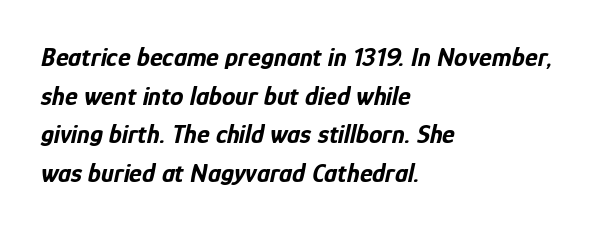
Q: Is the text bold? A: Yes.
Q: Is the text italic (slanted)? A: Yes, it leans right by about 12 degrees.
Q: Is the text underlined? A: No.
Q: How is the paragraph aligned? A: Left-aligned.
Q: Is the spacing between letters normal or unusually wide? A: Normal.
Q: Is the spacing between lines tight, normal or loose? A: Normal.
